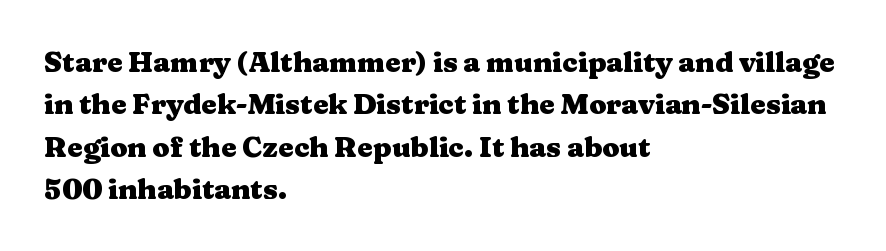
Q: Is the text bold? A: Yes.
Q: Is the text italic (slanted)? A: No, it is upright.
Q: Is the typeface a serif or a sans-serif typeface? A: Serif.
Q: Is the text underlined? A: No.
Q: How is the paragraph aligned? A: Left-aligned.
Q: Is the spacing between letters normal or unusually wide? A: Normal.
Q: Is the spacing between lines tight, normal or loose? A: Normal.
Q: Width (condensed, normal, or wide)? A: Wide.
Q: Stroke contrast? A: Medium.
Q: x-height? A: Medium.
Q: Monospaced? A: No.
